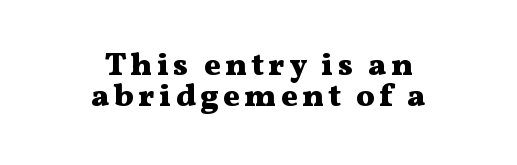
The passage shown is typed in a proportional face where columns would drift. Rendered with straight, roman letterforms. Rows of type sit shoulder to shoulder in the vertical direction. The lines are quadded center. Classification — serif. Check under the words: just untouched page.
